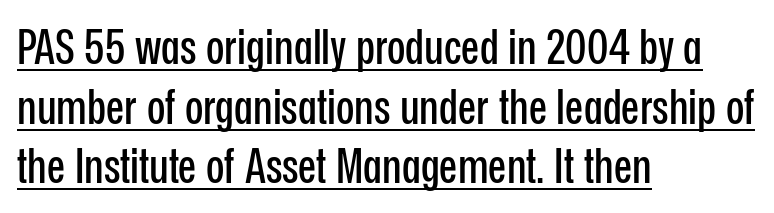
Q: Is the text italic (slanted)? A: No, it is upright.
Q: Is the typeface a serif or a sans-serif typeface? A: Sans-serif.
Q: Is the text underlined? A: Yes.
Q: How is the paragraph aligned? A: Left-aligned.
Q: Is the spacing between letters normal or unusually wide? A: Normal.
Q: Width (condensed, normal, or wide)? A: Condensed.
Q: Stroke contrast? A: Low.
Q: x-height? A: Medium.
Q: Monospaced? A: No.
